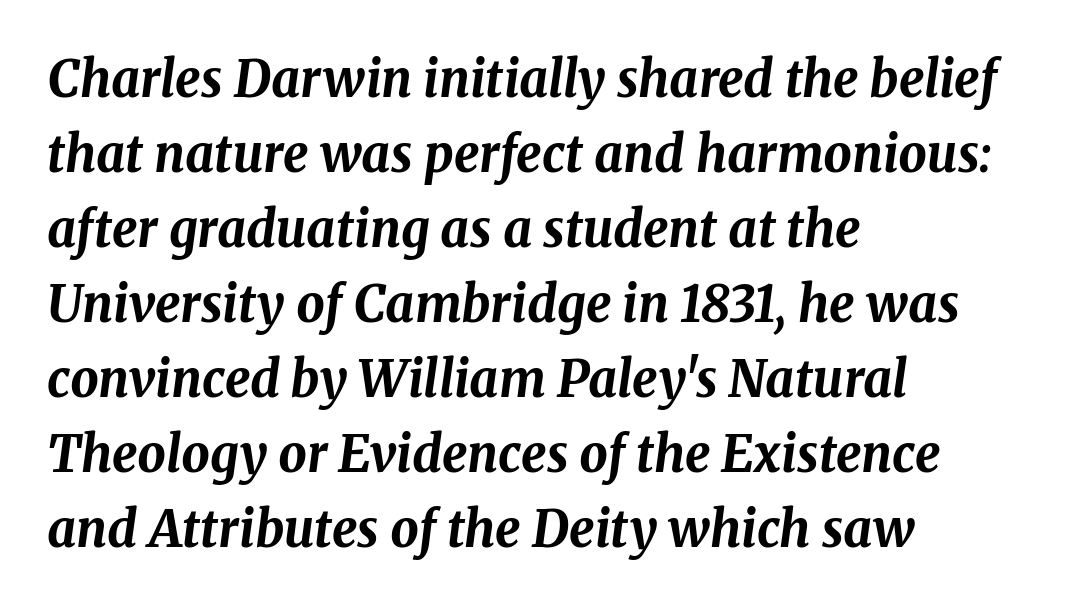
The image shows 50 px bold type, italic (leaning right); set left-aligned, normal line spacing (1.5x), normal letter spacing, not underlined; medium stroke contrast and a medium x-height.
